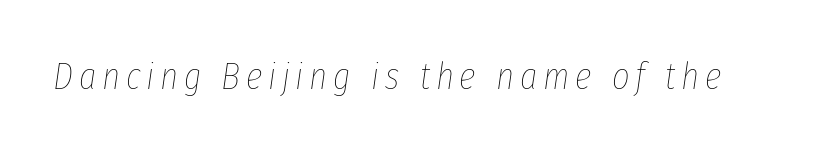
Q: Is the text bold? A: No.
Q: Is the text italic (slanted)? A: Yes, it leans right by about 8 degrees.
Q: Is the text underlined? A: No.
Q: Width (condensed, normal, or wide)? A: Condensed.
Q: Stroke contrast? A: Low.
Q: x-height? A: Medium.
Q: Monospaced? A: No.
